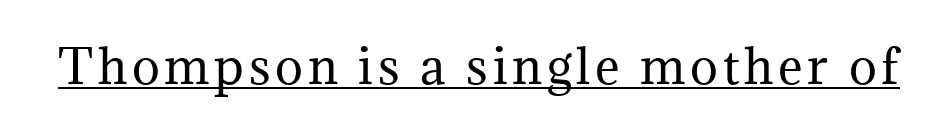
Stem width sits at or under what a default text font uses. The lettering stays uniformly vertical, giving the passage a roman look. This is serif lettering, the kind often seen in printed books. Has an underline been added? It has.
